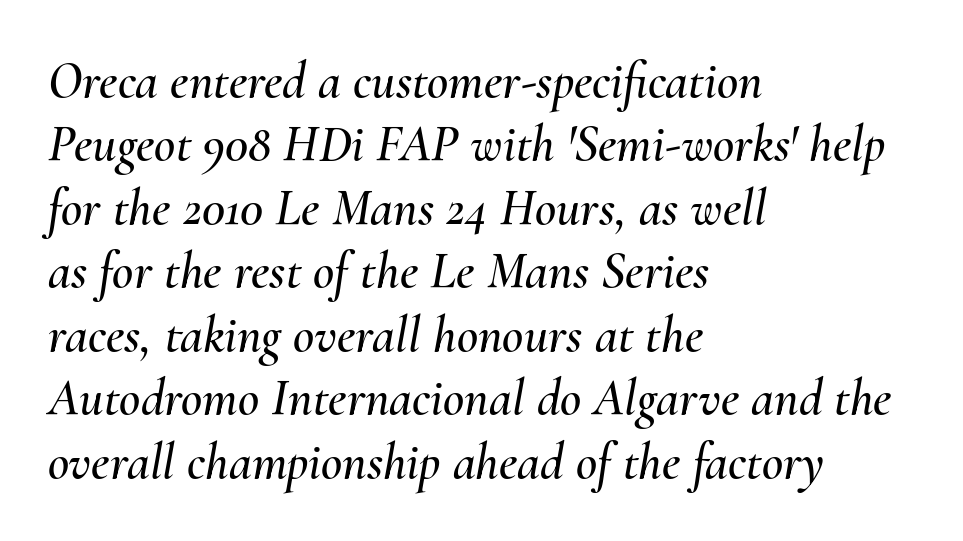
Q: Is the text italic (slanted)? A: Yes, it leans right by about 10 degrees.
Q: Is the text underlined? A: No.
Q: How is the paragraph aligned? A: Left-aligned.
Q: Is the spacing between letters normal or unusually wide? A: Normal.
Q: Width (condensed, normal, or wide)? A: Normal.
Q: Stroke contrast? A: Medium.
Q: x-height? A: Small.
Q: Monospaced? A: No.
